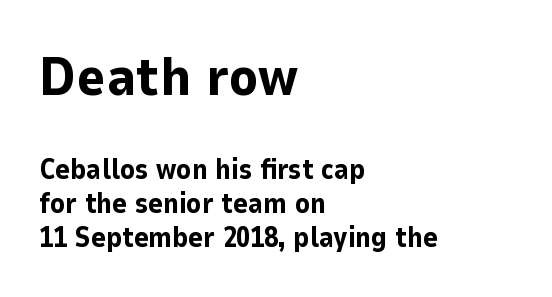
Q: Is the text bold? A: Yes.
Q: Is the text italic (slanted)? A: No, it is upright.
Q: Is the typeface a serif or a sans-serif typeface? A: Sans-serif.
Q: Is the text underlined? A: No.
Q: How is the paragraph aligned? A: Left-aligned.
Q: Is the spacing between letters normal or unusually wide? A: Normal.
Q: Which block of text is set in a larger size, the first (top) or the second (bottom)? A: The first (top) one.
Q: Width (condensed, normal, or wide)? A: Normal.
Q: Stroke contrast? A: Low.
Q: x-height? A: Medium.
Q: Monospaced? A: No.
